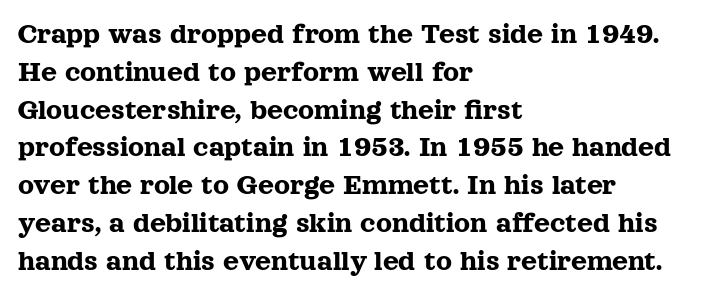
Typeset ragged right — the left edge is the straight one. Quick note: not italic, upright. The tracking reads as untouched default to a designer's eye. You can tell from the footed stems that serif type was used. The passage shown is typed in a proportional face where columns would drift. Only glyphs here, with clear space below each row.
